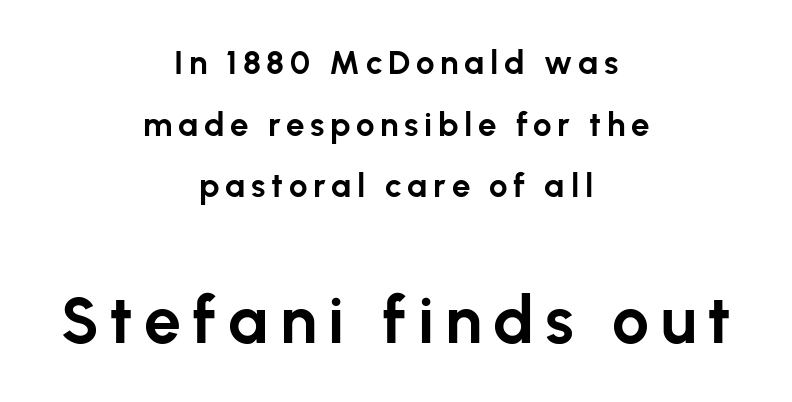
Is there any slant? The stems are plumb. Between these two stacked blocks, the lower one wins on size. The glyphs have the mass of a bold cut. Each row of text sits above clean, open space. To sum up the face: it is a sans, with no serifs. Looks like regular typesetting: each glyph gets only the width it needs.
